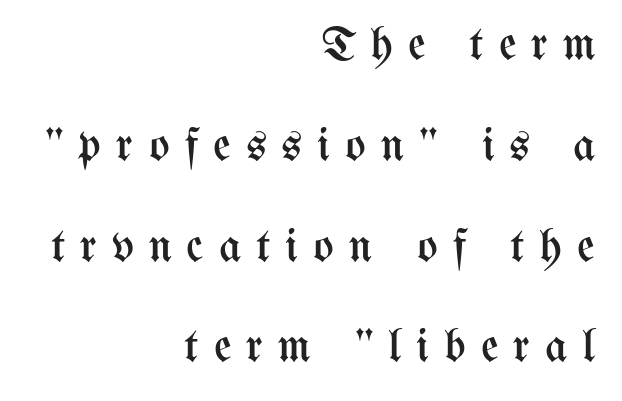
{"italic": "no", "bold": "no", "weight": "regular", "width": "condensed", "stroke_contrast": "medium", "x_height": "medium", "monospaced": "no", "underline": "no", "align": "right", "line_spacing": "loose", "line_spacing_ratio": 2.1, "letter_spacing": "wide", "letter_spacing_em": 0.31, "glyph_px": 48}
